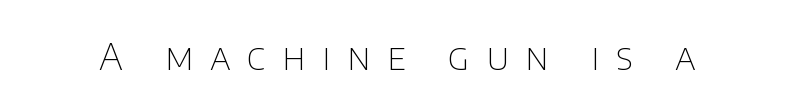
Q: Is the text bold? A: No.
Q: Is the text italic (slanted)? A: No, it is upright.
Q: Is the typeface a serif or a sans-serif typeface? A: Sans-serif.
Q: Is the text underlined? A: No.
Q: Is the spacing between letters normal or unusually wide? A: Unusually wide.
Q: Width (condensed, normal, or wide)? A: Normal.
Q: Stroke contrast? A: Low.
Q: x-height? A: Large.
Q: Monospaced? A: No.
